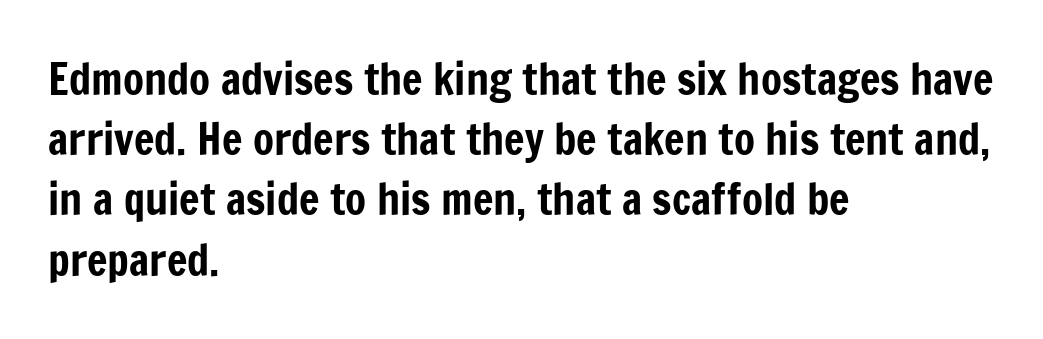
Q: Is the text italic (slanted)? A: No, it is upright.
Q: Is the typeface a serif or a sans-serif typeface? A: Sans-serif.
Q: Is the text underlined? A: No.
Q: How is the paragraph aligned? A: Left-aligned.
Q: Is the spacing between letters normal or unusually wide? A: Normal.
Q: Is the spacing between lines tight, normal or loose? A: Normal.
Q: Width (condensed, normal, or wide)? A: Condensed.
Q: Stroke contrast? A: Low.
Q: x-height? A: Medium.
Q: Monospaced? A: No.
